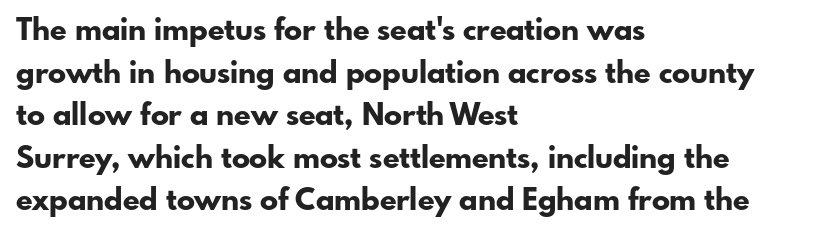
Italic? Not at all — the glyphs are vertical. These lines are set flush left with a ragged right edge. I'd describe the lettering as bold — thick and assertive. Font category for this specimen: sans-serif.
